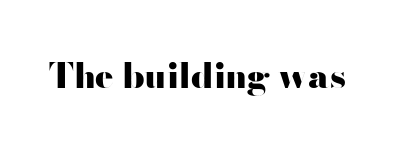
You could call the tracking neutral — neither tight nor loose. Italic? Not at all — the glyphs are vertical. Each row of text sits above clean, open space. These lines are rendered in a variable-pitch font. A full-strength bold gives these letters their thick strokes.
